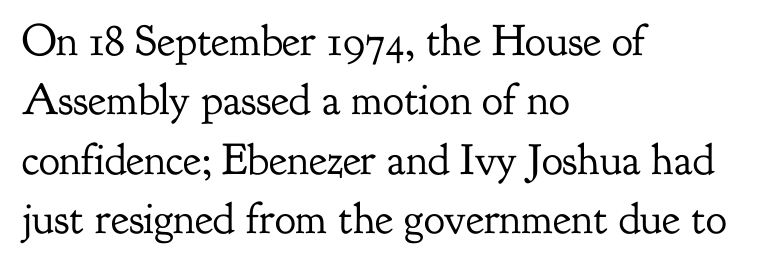
Q: Is the text bold? A: No.
Q: Is the text italic (slanted)? A: No, it is upright.
Q: Is the typeface a serif or a sans-serif typeface? A: Serif.
Q: Is the text underlined? A: No.
Q: How is the paragraph aligned? A: Left-aligned.
Q: Is the spacing between letters normal or unusually wide? A: Normal.
Q: Is the spacing between lines tight, normal or loose? A: Normal.
Q: Width (condensed, normal, or wide)? A: Normal.
Q: Stroke contrast? A: Low.
Q: x-height? A: Small.
Q: Monospaced? A: No.
